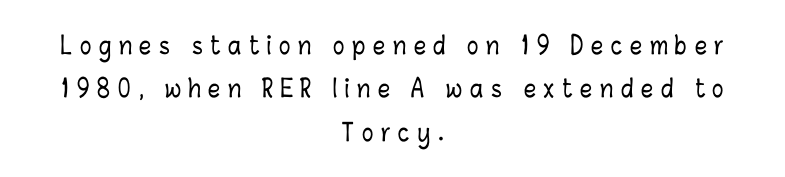
{"italic": "no", "underline": "no", "align": "center", "line_spacing_ratio": 1.81, "letter_spacing": "wide", "letter_spacing_em": 0.32, "glyph_px": 24}
